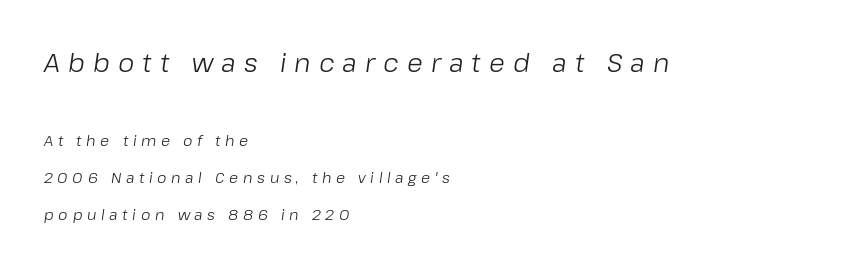
{"italic": "yes", "lean": "right", "slant_degrees": 8, "bold": "no", "underline": "no", "align": "left", "line_spacing": "loose", "line_spacing_ratio": 2.47, "letter_spacing": "wide", "letter_spacing_em": 0.31, "larger_block": "first", "size_ratio": 1.73, "glyph_px": 26}
